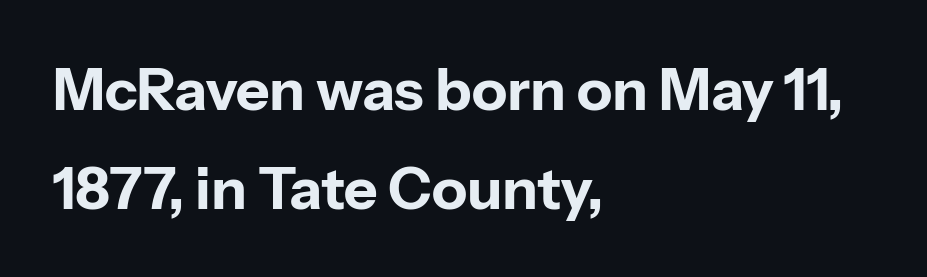
{"serif": "no", "italic": "no", "bold": "yes", "weight": "bold", "width": "normal", "stroke_contrast": "low", "x_height": "medium", "monospaced": "no", "underline": "no", "align": "left", "line_spacing": "normal", "line_spacing_ratio": 1.7, "letter_spacing": "normal", "letter_spacing_em": 0.0, "glyph_px": 58}
